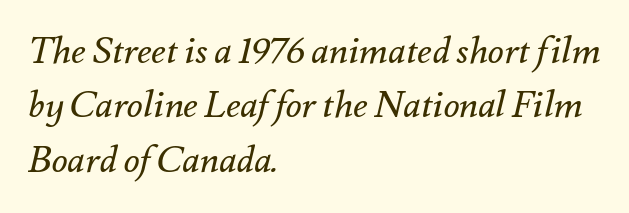
Q: Is the text bold? A: No.
Q: Is the text italic (slanted)? A: Yes, it leans right by about 12 degrees.
Q: Is the text underlined? A: No.
Q: How is the paragraph aligned? A: Left-aligned.
Q: Is the spacing between letters normal or unusually wide? A: Normal.
Q: Is the spacing between lines tight, normal or loose? A: Normal.
Q: Width (condensed, normal, or wide)? A: Normal.
Q: Stroke contrast? A: Medium.
Q: x-height? A: Small.
Q: Monospaced? A: No.
